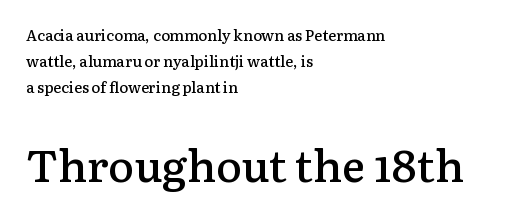
Q: Is the text bold? A: Semi-bold.
Q: Is the text italic (slanted)? A: No, it is upright.
Q: Is the typeface a serif or a sans-serif typeface? A: Serif.
Q: Is the text underlined? A: No.
Q: How is the paragraph aligned? A: Left-aligned.
Q: Is the spacing between letters normal or unusually wide? A: Normal.
Q: Which block of text is set in a larger size, the first (top) or the second (bottom)? A: The second (bottom) one.
Q: Width (condensed, normal, or wide)? A: Normal.
Q: Stroke contrast? A: Low.
Q: x-height? A: Medium.
Q: Monospaced? A: No.
